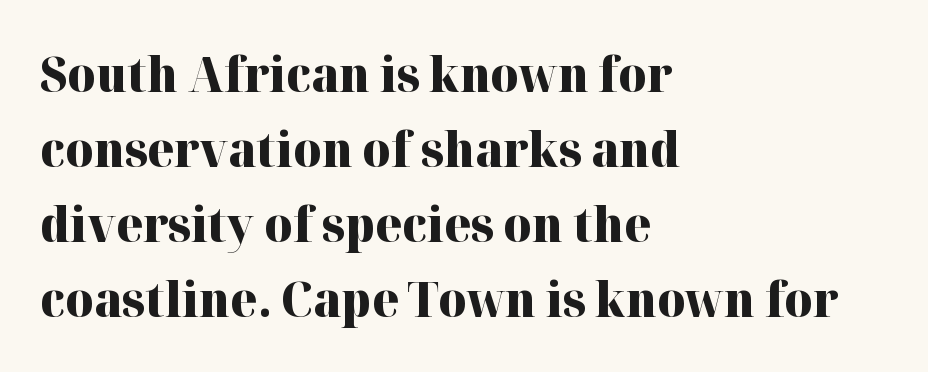
Q: Is the text bold? A: Yes.
Q: Is the text italic (slanted)? A: No, it is upright.
Q: Is the typeface a serif or a sans-serif typeface? A: Serif.
Q: Is the text underlined? A: No.
Q: How is the paragraph aligned? A: Left-aligned.
Q: Is the spacing between letters normal or unusually wide? A: Normal.
Q: Is the spacing between lines tight, normal or loose? A: Normal.
Q: Width (condensed, normal, or wide)? A: Normal.
Q: Stroke contrast? A: High.
Q: x-height? A: Medium.
Q: Monospaced? A: No.
